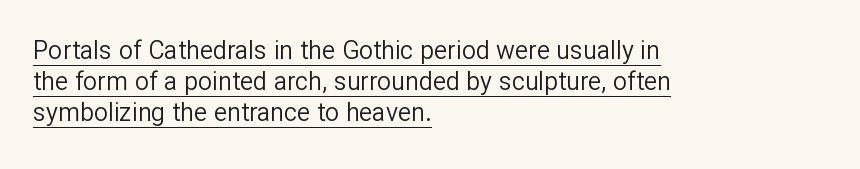
This sample carries an underscore along the baseline area. Teacher's note: observe the even left margin — that is flush-left alignment. The rows are spaced the way most documents space them. Every stem runs plumb, perpendicular to the baseline. Honestly, the letter spacing is just normal — you wouldn't notice it.
